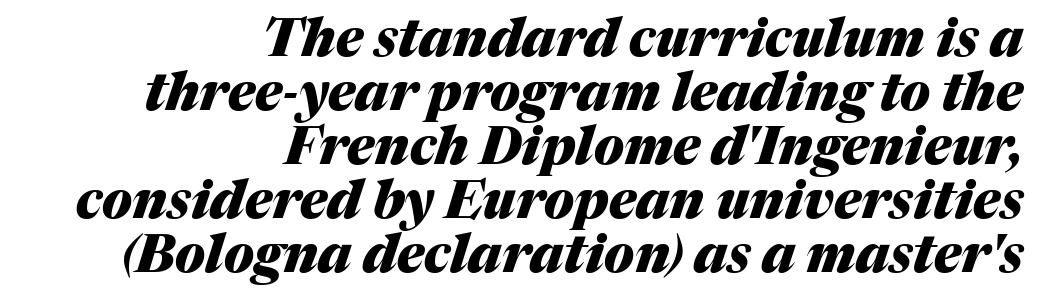
The image shows 52 px heavy type, italic (leaning right); set right-aligned, tight line spacing (1.04x), normal letter spacing, not underlined; medium stroke contrast and a medium x-height.
